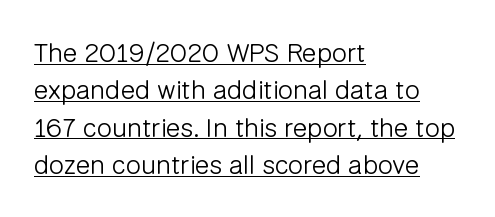
{"italic": "no", "bold": "no", "underline": "yes", "align": "left", "line_spacing": "normal", "line_spacing_ratio": 1.38, "letter_spacing": "normal", "letter_spacing_em": 0.0, "glyph_px": 27}
